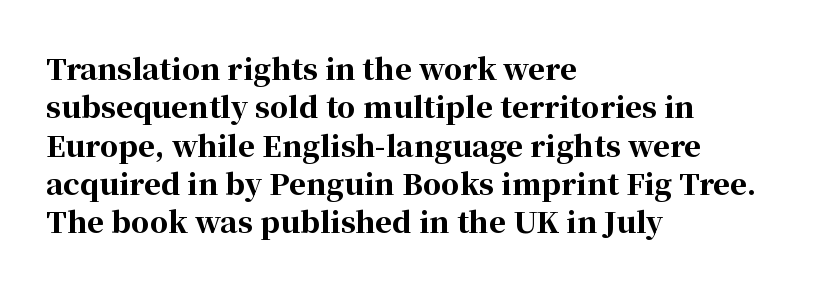
Q: Is the text bold? A: Yes.
Q: Is the text italic (slanted)? A: No, it is upright.
Q: Is the typeface a serif or a sans-serif typeface? A: Serif.
Q: Is the text underlined? A: No.
Q: How is the paragraph aligned? A: Left-aligned.
Q: Is the spacing between letters normal or unusually wide? A: Normal.
Q: Is the spacing between lines tight, normal or loose? A: Normal.
Q: Width (condensed, normal, or wide)? A: Normal.
Q: Stroke contrast? A: High.
Q: x-height? A: Medium.
Q: Monospaced? A: No.
